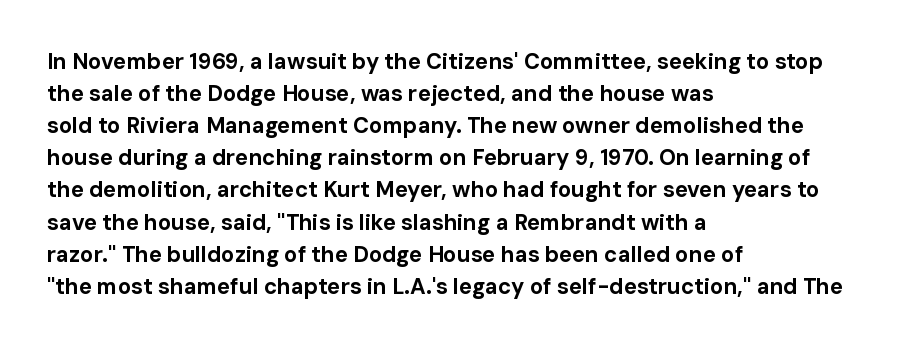
{"italic": "no", "bold": "yes", "underline": "no", "align": "left", "line_spacing": "normal", "line_spacing_ratio": 1.46, "letter_spacing": "normal", "letter_spacing_em": 0.0, "glyph_px": 22}
